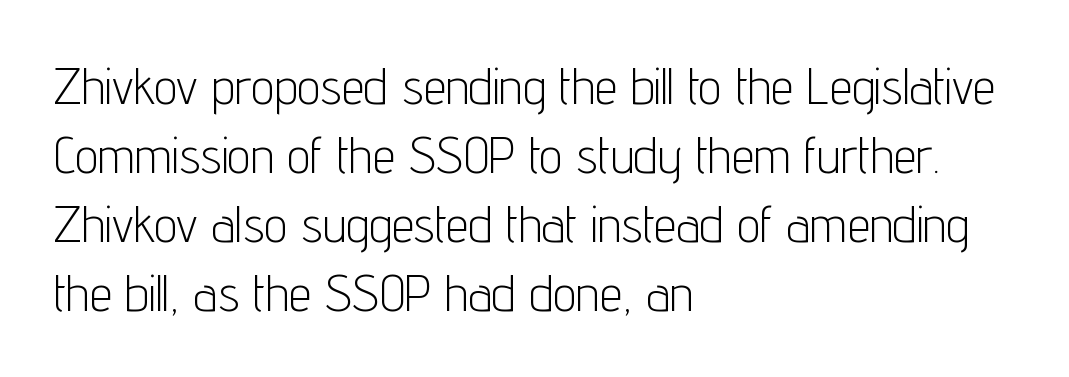
{"serif": "no", "italic": "no", "bold": "no", "weight": "light", "width": "condensed", "stroke_contrast": "low", "x_height": "medium", "monospaced": "no", "underline": "no", "align": "left", "line_spacing": "normal", "line_spacing_ratio": 1.35, "letter_spacing": "normal", "letter_spacing_em": 0.0, "glyph_px": 51}
